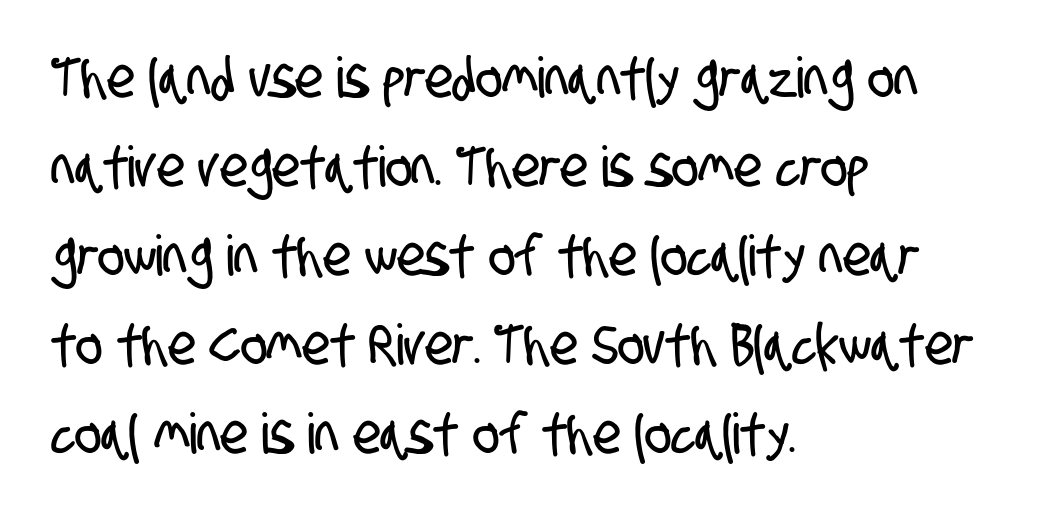
The image shows 56 px condensed sans-serif type; set left-aligned, normal line spacing (1.59x), normal letter spacing, not underlined; low stroke contrast and a large x-height.
